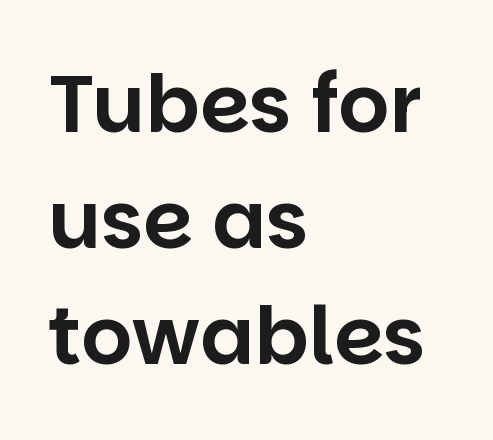
Q: Is the text italic (slanted)? A: No, it is upright.
Q: Is the typeface a serif or a sans-serif typeface? A: Sans-serif.
Q: Is the text underlined? A: No.
Q: How is the paragraph aligned? A: Left-aligned.
Q: Is the spacing between letters normal or unusually wide? A: Normal.
Q: Is the spacing between lines tight, normal or loose? A: Normal.
Q: Width (condensed, normal, or wide)? A: Normal.
Q: Stroke contrast? A: Low.
Q: x-height? A: Large.
Q: Monospaced? A: No.
